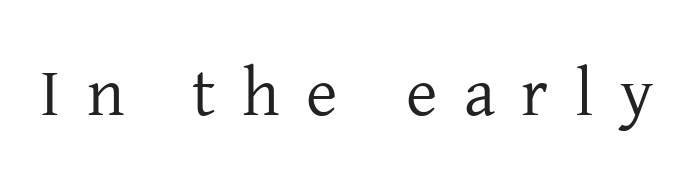
The image shows 68 px regular-weight serif type, upright; set unusually wide letter spacing (+0.39 em), not underlined; low stroke contrast and a medium x-height.
